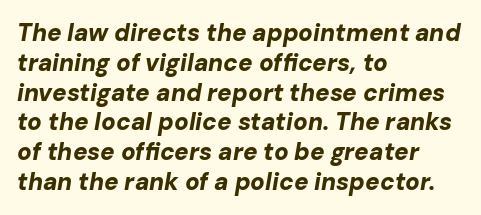
Q: Is the text bold? A: Yes.
Q: Is the text italic (slanted)? A: Yes, it leans right by about 10 degrees.
Q: Is the text underlined? A: No.
Q: How is the paragraph aligned? A: Left-aligned.
Q: Is the spacing between letters normal or unusually wide? A: Normal.
